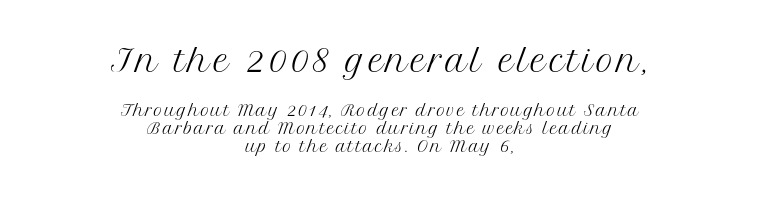
The image shows 30 px regular-weight serif type; set centered, line spacing 1.18x, not underlined; the first (top) block is 2.0x larger; medium stroke contrast and a medium x-height.
